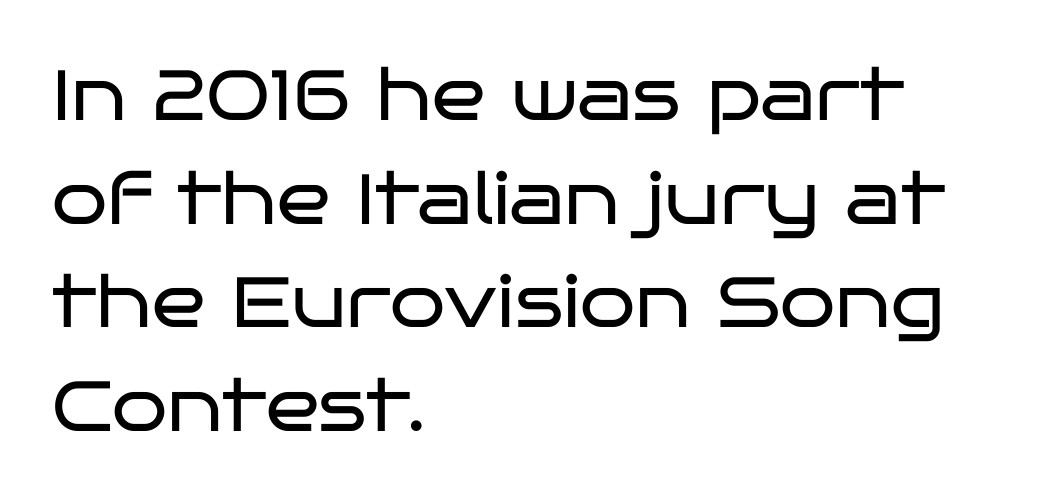
A typesetter would mark this as roman, not italic. These glyphs show unthickened strokes, regular width or finer. Is this a fixed-width face? No — the glyphs have proportional, varying widths. Evenly set lines give the paragraph a standard silhouette. The font family rendered here belongs to the sans-serif group.
